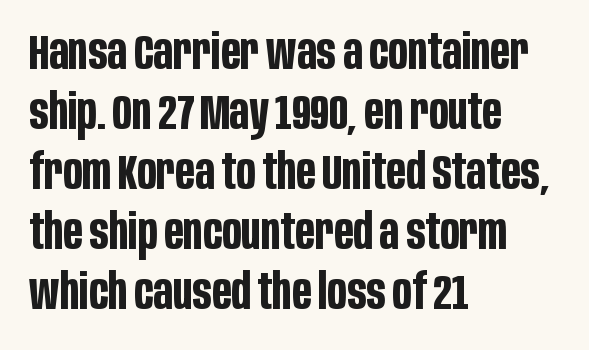
Typeset ragged right — the left edge is the straight one. These lines are rendered in a variable-pitch font. The characters display no serif detailing; their extremities are plain. The characters look thick and weighty, a clear bold.
